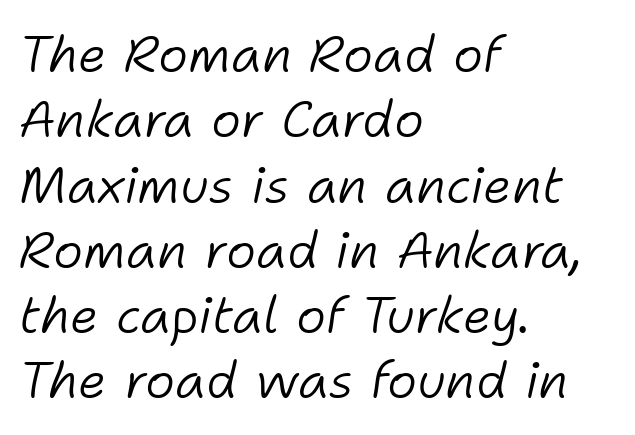
{"italic": "yes", "lean": "right", "slant_degrees": 11, "bold": "no", "weight": "light", "width": "normal", "stroke_contrast": "low", "x_height": "medium", "monospaced": "no", "underline": "no", "align": "left", "line_spacing": "normal", "line_spacing_ratio": 1.28, "letter_spacing": "normal", "letter_spacing_em": 0.0, "glyph_px": 51}
